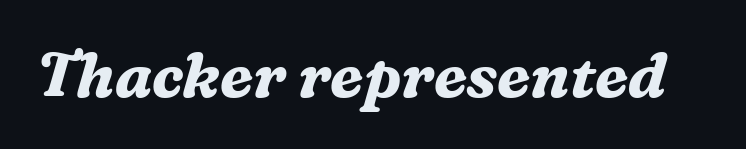
The image shows 62 px bold serif type, italic (leaning right); set normal letter spacing, not underlined; medium stroke contrast and a medium x-height.
